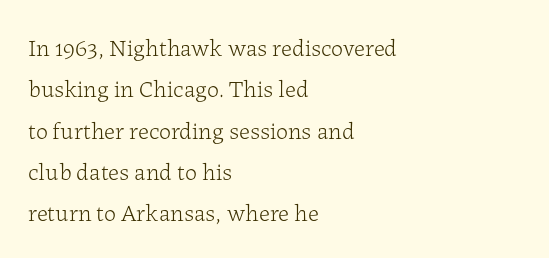
The image shows 24 px text type, upright; set left-aligned, line spacing 1.72x, normal letter spacing, not underlined.
